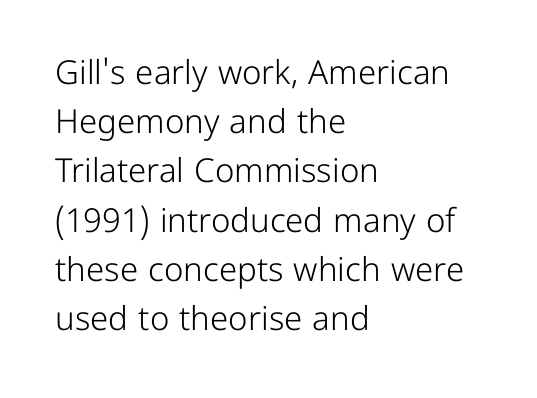
One glance says typical: line gaps are just what's usual. Is this a heavy cut? Hardly; it is regular or lighter. The rendering shows plain stroke endings on the letterforms — a sans-serif design. Does the lettering tilt? It doesn't — this is upright. Letter spacing: default. The space directly below the letters is spotless.
